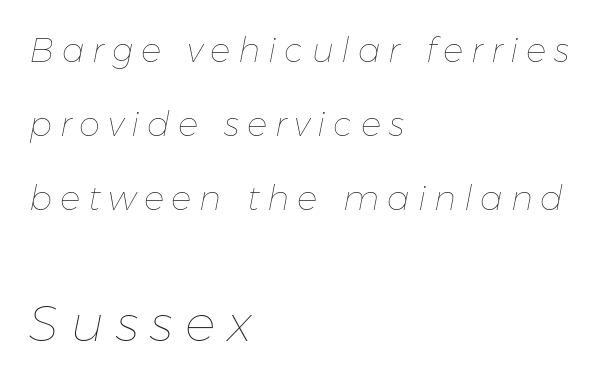
Do the characters align in a grid? No, the font is proportional. A clean baseline with only descenders dipping below it. Scale increases going downward across the two blocks. A typesetter would mark this as italic. The paragraph shown leans on its left margin.
